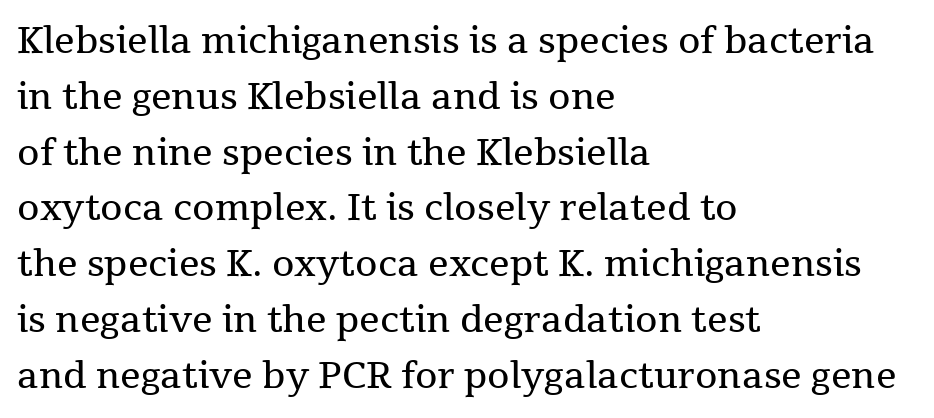
{"serif": "yes", "italic": "no", "bold": "no", "weight": "regular", "width": "normal", "stroke_contrast": "medium", "x_height": "medium", "monospaced": "no", "underline": "no", "align": "left", "line_spacing": "normal", "line_spacing_ratio": 1.55, "letter_spacing": "normal", "letter_spacing_em": 0.0, "glyph_px": 36}
